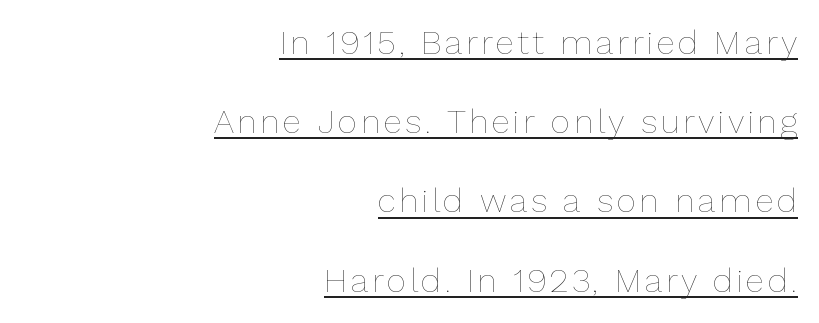
Q: Is the text bold? A: No.
Q: Is the text italic (slanted)? A: No, it is upright.
Q: Is the text underlined? A: Yes.
Q: How is the paragraph aligned? A: Right-aligned.
Q: Is the spacing between lines tight, normal or loose? A: Loose.
Q: Width (condensed, normal, or wide)? A: Normal.
Q: Stroke contrast? A: Low.
Q: x-height? A: Medium.
Q: Monospaced? A: No.
